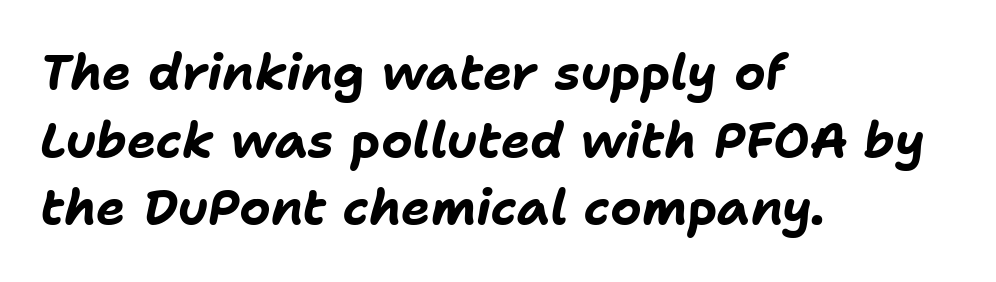
Weight check: bold — yes, fully. Teacher's note: observe the even left margin — that is flush-left alignment. The type is set solid horizontally, with unmodified tracking. Nobody drew a line under any word here. Tall strokes in this sample are angled rather than plumb.
